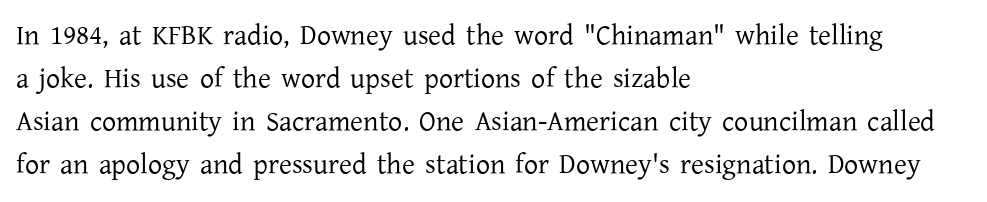
Q: Is the text bold? A: No.
Q: Is the text italic (slanted)? A: No, it is upright.
Q: Is the typeface a serif or a sans-serif typeface? A: Serif.
Q: Is the text underlined? A: No.
Q: How is the paragraph aligned? A: Left-aligned.
Q: Is the spacing between letters normal or unusually wide? A: Normal.
Q: Is the spacing between lines tight, normal or loose? A: Normal.
Q: Width (condensed, normal, or wide)? A: Normal.
Q: Stroke contrast? A: Low.
Q: x-height? A: Medium.
Q: Monospaced? A: No.
